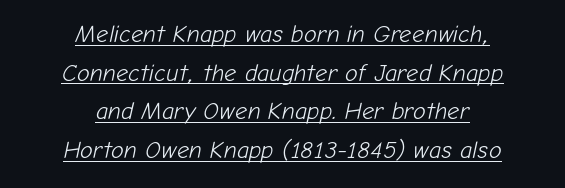
Italic? Definitely — the glyphs are oblique. What decoration does the sample have? An underline. These lines keep a tight, regular rhythm from letter to letter. The paragraph shown floats in the horizontal middle. Regarding leading, the lines here are spaced in the standard way. The strokes are not fattened; the text isn't bold.
